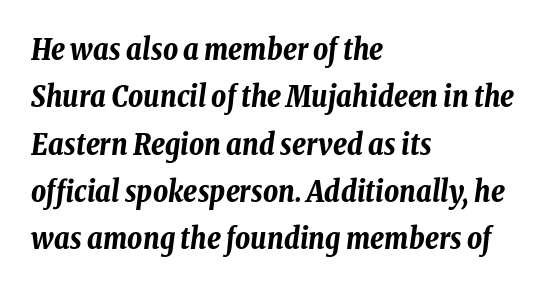
Q: Is the text bold? A: Yes.
Q: Is the text italic (slanted)? A: Yes, it leans right by about 8 degrees.
Q: Is the text underlined? A: No.
Q: How is the paragraph aligned? A: Left-aligned.
Q: Is the spacing between letters normal or unusually wide? A: Normal.
Q: Is the spacing between lines tight, normal or loose? A: Normal.
Q: Width (condensed, normal, or wide)? A: Condensed.
Q: Stroke contrast? A: Low.
Q: x-height? A: Medium.
Q: Monospaced? A: No.
